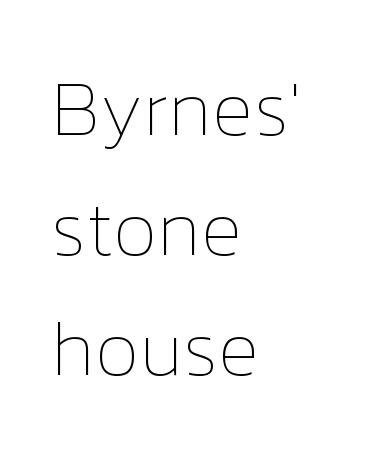
{"italic": "no", "bold": "no", "weight": "thin", "width": "normal", "stroke_contrast": "low", "x_height": "medium", "monospaced": "no", "underline": "no", "align": "left", "line_spacing": "normal", "line_spacing_ratio": 1.58, "letter_spacing": "normal", "letter_spacing_em": 0.0, "glyph_px": 76}
